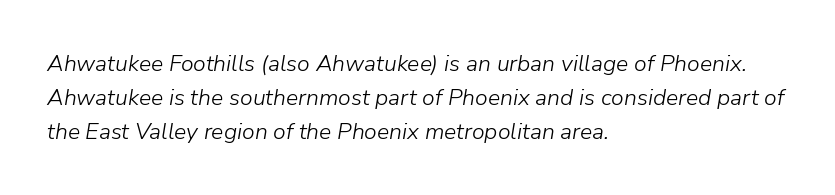
{"italic": "yes", "lean": "right", "slant_degrees": 9, "bold": "no", "underline": "no", "align": "left", "line_spacing": "normal", "line_spacing_ratio": 1.47, "letter_spacing": "normal", "letter_spacing_em": 0.0, "glyph_px": 23}
